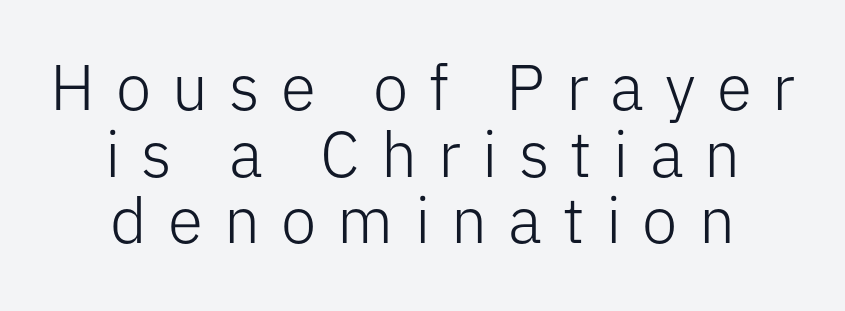
{"serif": "no", "italic": "no", "bold": "no", "weight": "light", "width": "normal", "stroke_contrast": "low", "x_height": "medium", "monospaced": "no", "underline": "no", "align": "center", "line_spacing": "tight", "line_spacing_ratio": 1.04, "letter_spacing": "wide", "letter_spacing_em": 0.33, "glyph_px": 64}
